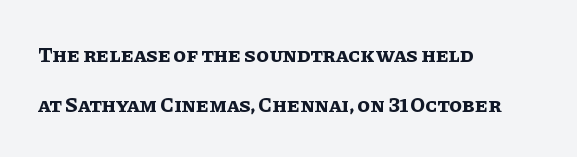
The image shows 21 px bold type, upright; set left-aligned, loose line spacing (2.38x), normal letter spacing, not underlined.
